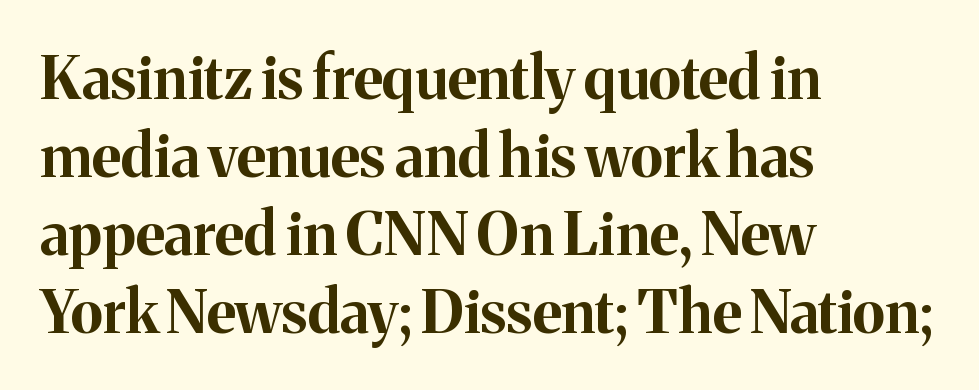
The image shows 59 px bold serif type, upright; set left-aligned, normal line spacing (1.32x), normal letter spacing, not underlined; medium stroke contrast and a medium x-height.
